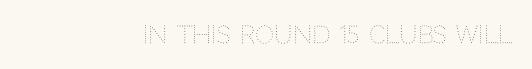
Only glyphs here, with clear space below each row. Notice how the stems are strictly vertical — no italics here. Between one letter and the next there's only the usual sliver of space. Is this a heavy cut? Hardly; it is regular or lighter.
